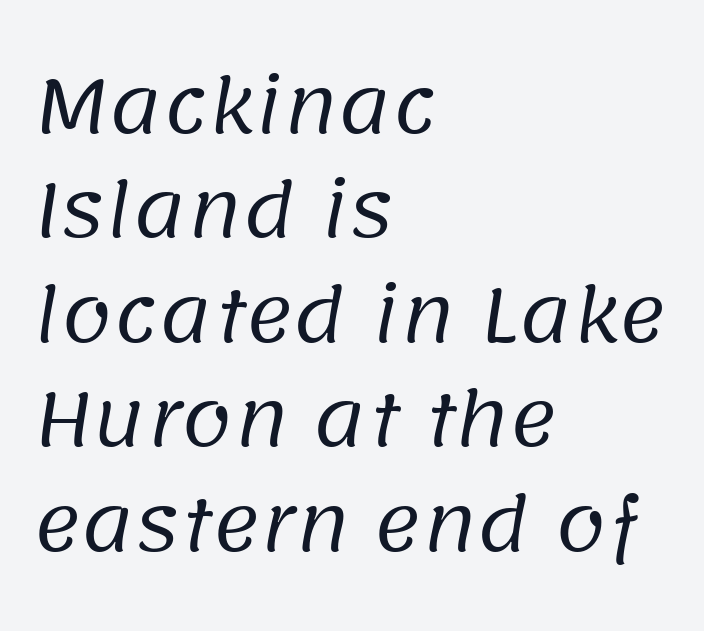
{"serif": "no", "bold": "no", "weight": "regular", "width": "normal", "stroke_contrast": "low", "x_height": "large", "monospaced": "no", "underline": "no", "align": "left", "line_spacing": "normal", "line_spacing_ratio": 1.43, "letter_spacing": "normal", "letter_spacing_em": 0.0, "glyph_px": 73}
